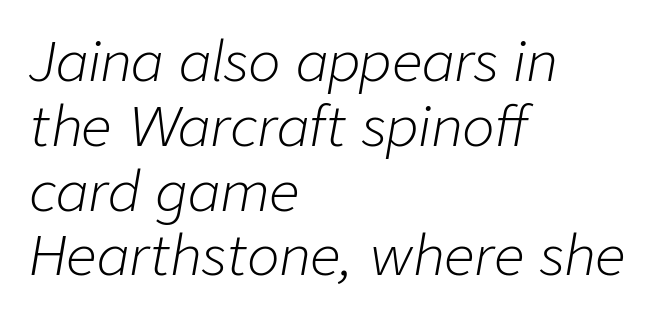
{"italic": "yes", "lean": "right", "slant_degrees": 9, "bold": "no", "weight": "light", "width": "normal", "stroke_contrast": "low", "x_height": "medium", "monospaced": "no", "underline": "no", "align": "left", "line_spacing_ratio": 1.2, "letter_spacing": "normal", "letter_spacing_em": 0.0, "glyph_px": 54}
